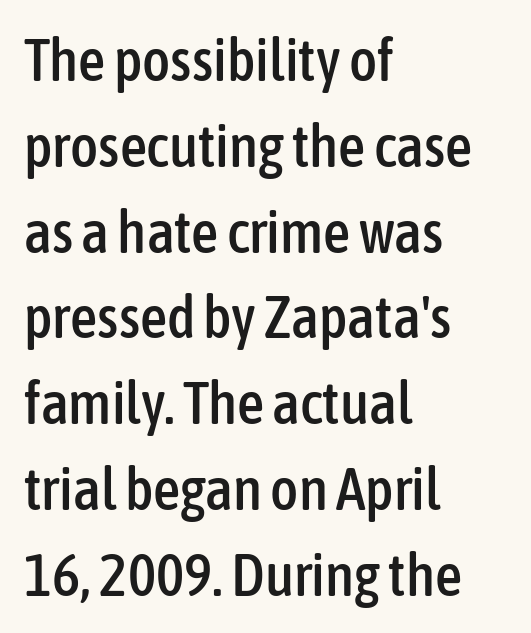
{"serif": "no", "italic": "no", "width": "condensed", "stroke_contrast": "low", "x_height": "medium", "monospaced": "no", "underline": "no", "align": "left", "line_spacing": "normal", "line_spacing_ratio": 1.43, "letter_spacing": "normal", "letter_spacing_em": 0.0, "glyph_px": 60}
